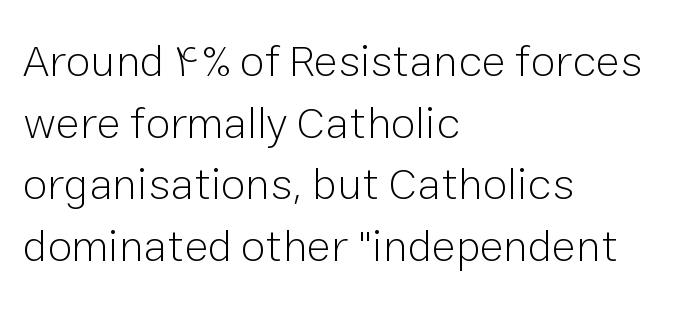
{"serif": "no", "italic": "no", "bold": "no", "weight": "light", "width": "normal", "stroke_contrast": "low", "x_height": "medium", "monospaced": "no", "underline": "no", "align": "left", "line_spacing": "normal", "line_spacing_ratio": 1.37, "letter_spacing": "normal", "letter_spacing_em": 0.0, "glyph_px": 45}
